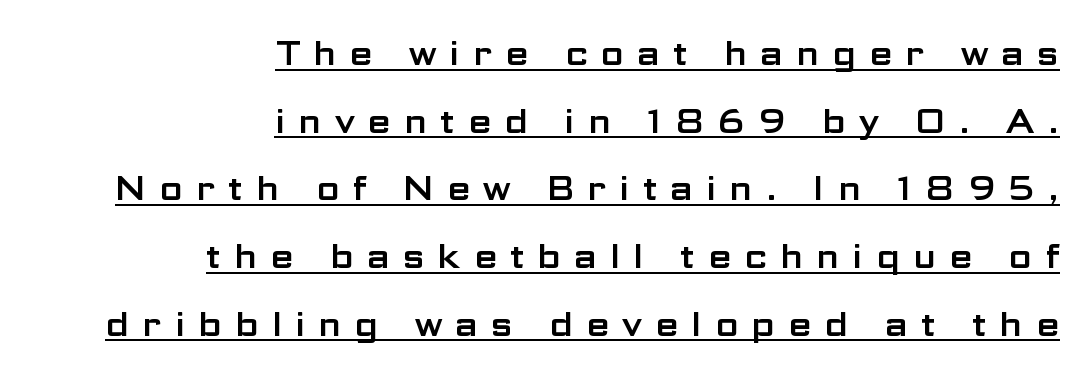
The image shows 34 px wide sans-serif type, upright; set right-aligned, loose line spacing (1.99x), unusually wide letter spacing (+0.38 em), underlined; low stroke contrast and a medium x-height.
